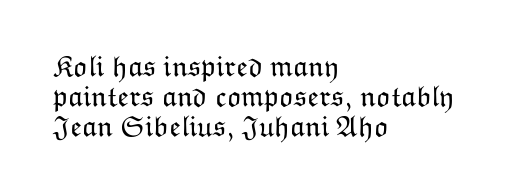
The image shows 30 px light type, upright; set left-aligned, tight line spacing (1.0x), normal letter spacing, not underlined; low stroke contrast and a medium x-height.
